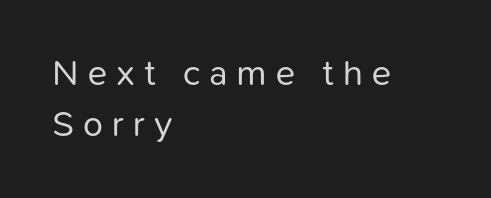
The image shows 36 px regular-weight sans-serif type, upright; set left-aligned, normal line spacing (1.41x), unusually wide letter spacing (+0.25 em), not underlined; low stroke contrast and a medium x-height.
